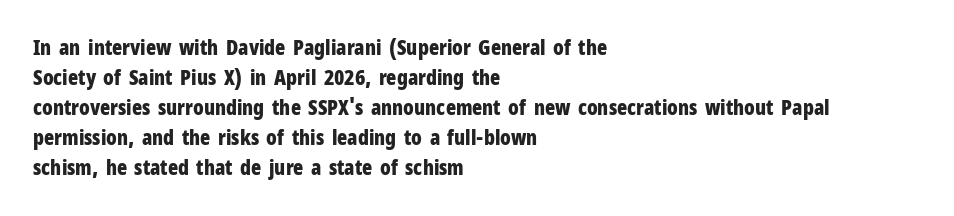
The font's upright variant was chosen for this text. These lines keep a tight, regular rhythm from letter to letter. Notice how thick the strokes are: this is what a full bold looks like. These lines sit exactly where default settings would place them.
